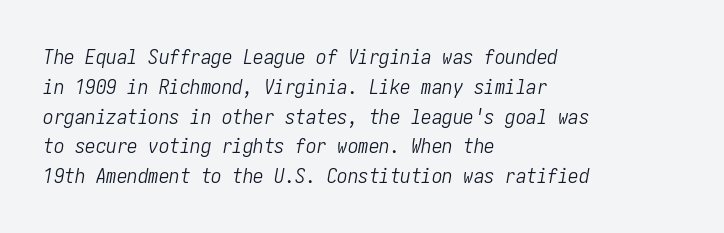
{"italic": "yes", "lean": "right", "slant_degrees": 10, "bold": "no", "underline": "no", "align": "left", "line_spacing": "normal", "line_spacing_ratio": 1.42, "letter_spacing": "normal", "letter_spacing_em": 0.0, "glyph_px": 21}
